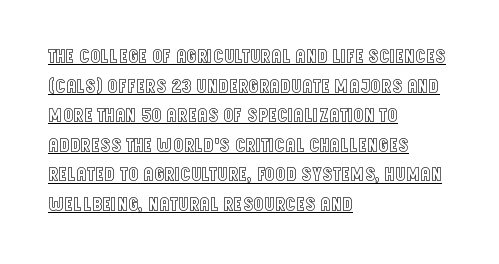
The image shows 20 px text type, upright; set left-aligned, normal line spacing (1.48x), normal letter spacing, underlined.
